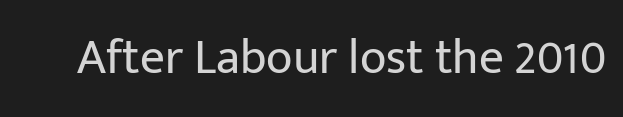
Q: Is the text bold? A: No.
Q: Is the text italic (slanted)? A: No, it is upright.
Q: Is the typeface a serif or a sans-serif typeface? A: Sans-serif.
Q: Is the text underlined? A: No.
Q: Is the spacing between letters normal or unusually wide? A: Normal.
Q: Width (condensed, normal, or wide)? A: Normal.
Q: Stroke contrast? A: Low.
Q: x-height? A: Medium.
Q: Monospaced? A: No.
